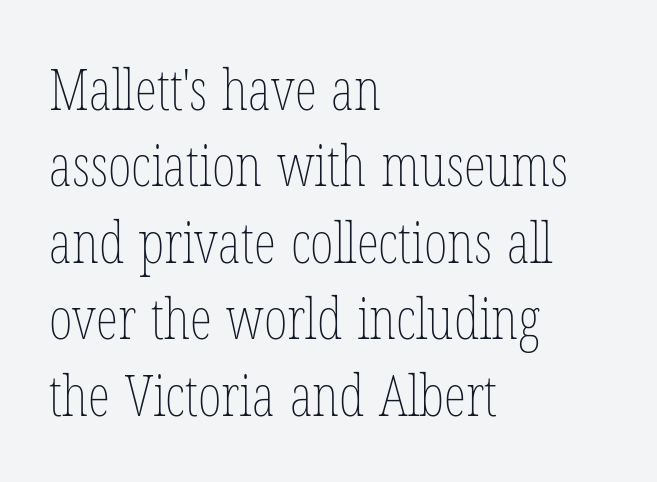
{"italic": "no", "bold": "no", "weight": "thin", "width": "condensed", "stroke_contrast": "low", "x_height": "medium", "monospaced": "no", "underline": "no", "align": "left", "line_spacing": "normal", "line_spacing_ratio": 1.34, "letter_spacing": "normal", "letter_spacing_em": 0.0, "glyph_px": 57}
